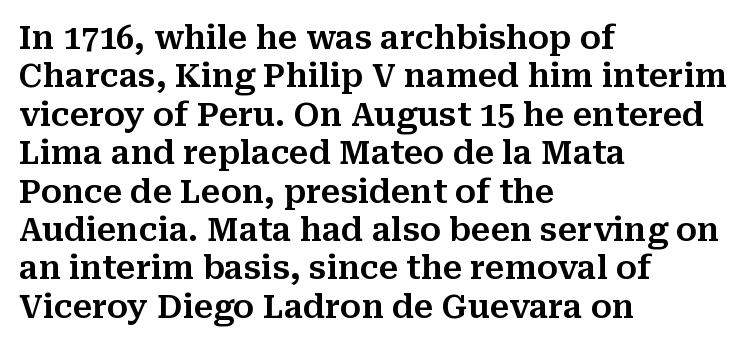
The foot of each line stays bare and open. Looks like regular typesetting: each glyph gets only the width it needs. The paragraph shown leans on its left margin. Observe the serifs anchoring each vertical stroke in this sample. Upright lettering throughout. Glyph-to-glyph distance matches everyday printed text.
